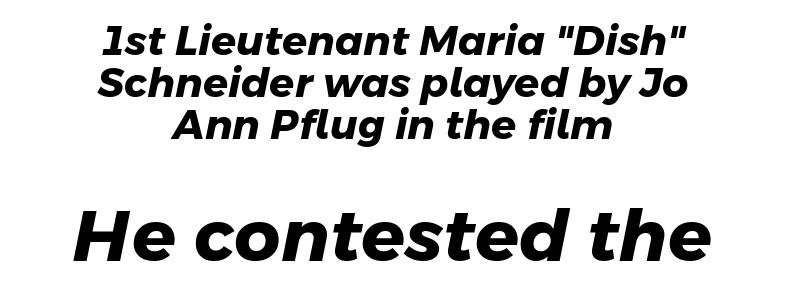
Think of a printed novel: that variable character pitch is what you see here. Weight: bold. Notice how descenders almost collide with the ascenders below — that's tight leading. The more generous point size was reserved for the lower chunk. Where is the straight margin? There isn't one; the lines are centered.
